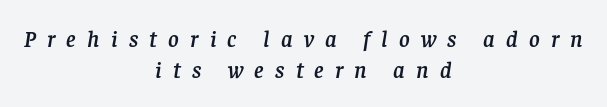
This rendering features lettering with no underline. Layout note: lines centered. What's the leading like? Ordinary, nothing unusual. The rendering applies a slant to the glyphs. The horizontal fit of the characters is loose and conspicuously gappy.
